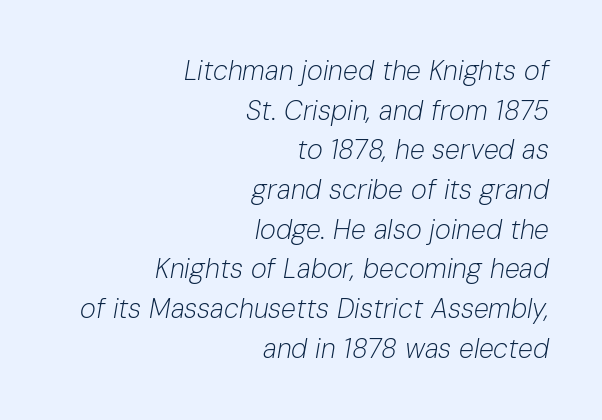
Q: Is the text bold? A: No.
Q: Is the text italic (slanted)? A: Yes, it leans right by about 10 degrees.
Q: Is the text underlined? A: No.
Q: How is the paragraph aligned? A: Right-aligned.
Q: Is the spacing between letters normal or unusually wide? A: Normal.
Q: Is the spacing between lines tight, normal or loose? A: Normal.
